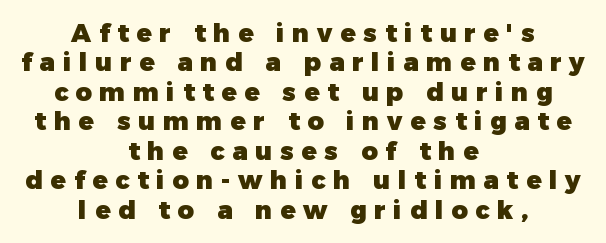
Spacing between characters has been opened up far beyond the box default. The space beneath each line is pristine and unruled. This sample is center-justified, so both line endings float freely. It's the straight-up-and-down kind of type. The face used here has the dense, thick strokes of a bold.
